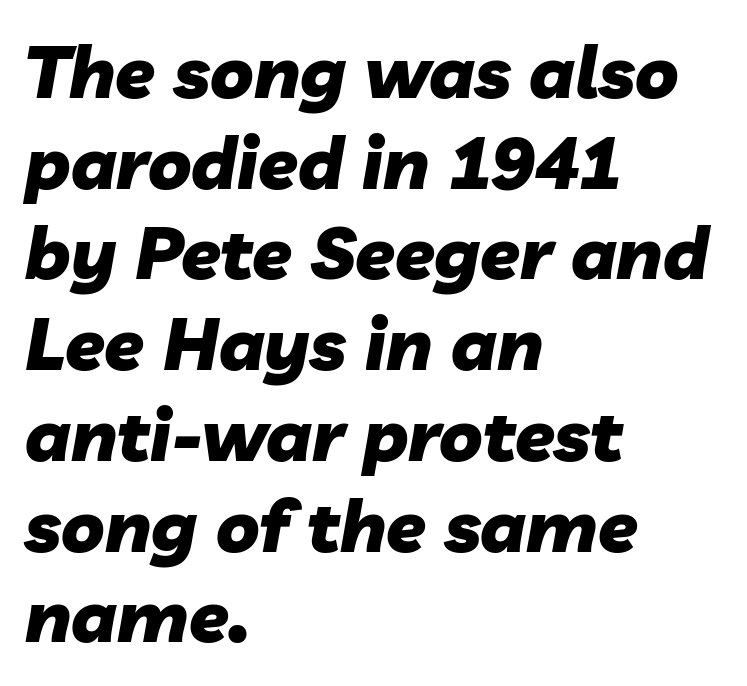
Q: Is the text bold? A: Yes.
Q: Is the text italic (slanted)? A: Yes, it leans right by about 10 degrees.
Q: Is the text underlined? A: No.
Q: How is the paragraph aligned? A: Left-aligned.
Q: Is the spacing between letters normal or unusually wide? A: Normal.
Q: Is the spacing between lines tight, normal or loose? A: Normal.
Q: Width (condensed, normal, or wide)? A: Normal.
Q: Stroke contrast? A: Low.
Q: x-height? A: Medium.
Q: Monospaced? A: No.
